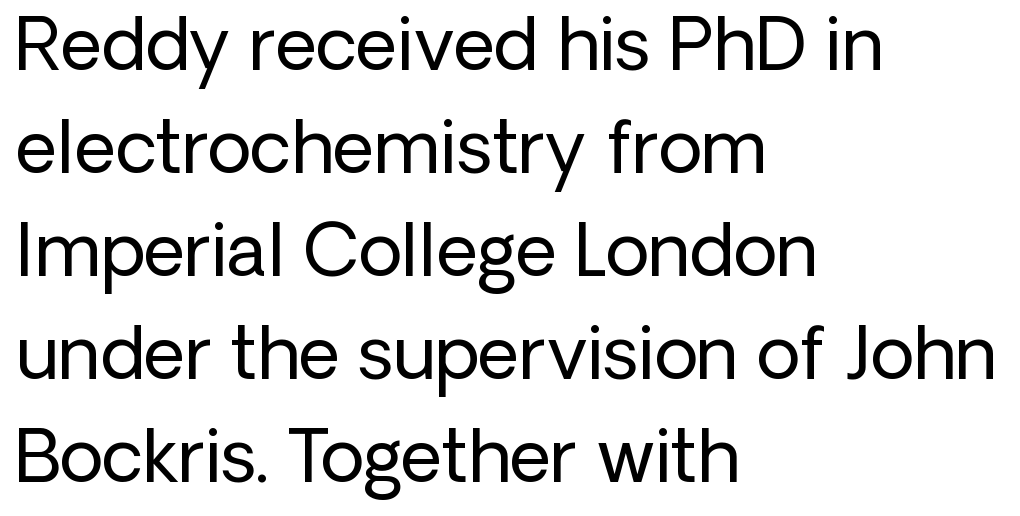
Q: Is the text bold? A: No.
Q: Is the text italic (slanted)? A: No, it is upright.
Q: Is the typeface a serif or a sans-serif typeface? A: Sans-serif.
Q: Is the text underlined? A: No.
Q: How is the paragraph aligned? A: Left-aligned.
Q: Is the spacing between letters normal or unusually wide? A: Normal.
Q: Is the spacing between lines tight, normal or loose? A: Normal.
Q: Width (condensed, normal, or wide)? A: Normal.
Q: Stroke contrast? A: Low.
Q: x-height? A: Medium.
Q: Monospaced? A: No.
